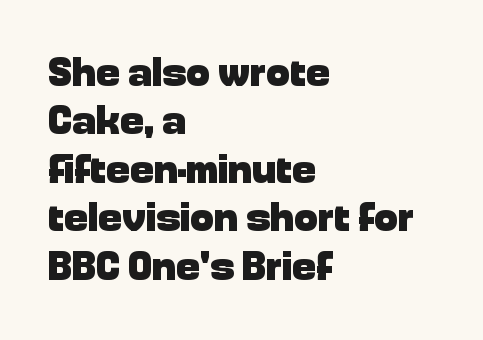
Each glyph is drawn with heavy, bold strokes. This is the regular roman posture of the typeface. Do the characters align in a grid? No, the font is proportional. The glyphs are unaccompanied by any horizontal stroke below them. Type style note: lacks serifs. Every row of glyphs begins at an identical x-position on the left.
